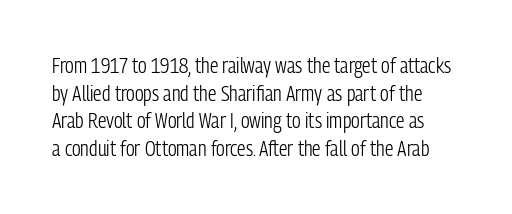
The image shows 21 px text type, upright; set normal line spacing (1.32x), normal letter spacing, not underlined.
